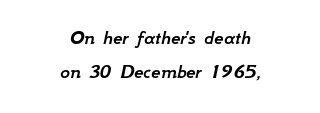
One glance says typical: line gaps are just what's usual. If you folded the block vertically in half, each line would mirror itself in length. The space directly below the letters is spotless. You could call the tracking neutral — neither tight nor loose. The lettering tilts uniformly, giving the passage an italic look.
